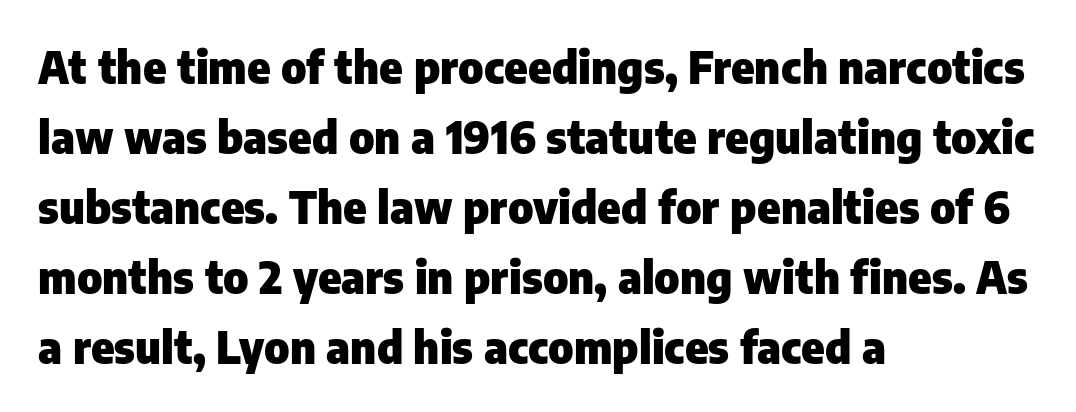
Think of a printed novel: that variable character pitch is what you see here. Each new line begins a customary step beneath the previous one. Ascenders rise straight up at ninety degrees. Is the type bold? Yes — the strokes are clearly thick and heavy. The letters carry no serifs — their stems end cleanly without finishing strokes.
